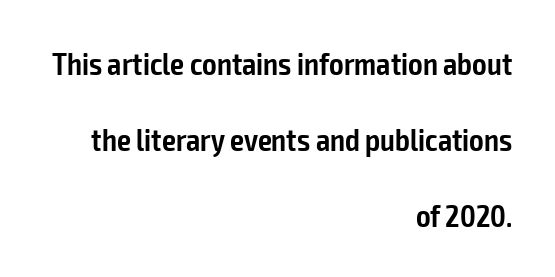
{"serif": "no", "italic": "no", "bold": "semi", "weight": "semibold", "width": "condensed", "stroke_contrast": "low", "x_height": "medium", "monospaced": "no", "underline": "no", "align": "right", "line_spacing": "loose", "line_spacing_ratio": 2.45, "letter_spacing": "normal", "letter_spacing_em": 0.0, "glyph_px": 31}
